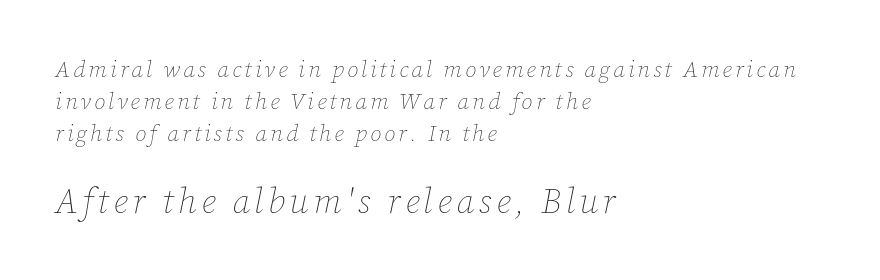
{"italic": "yes", "lean": "right", "slant_degrees": 12, "bold": "no", "weight": "thin", "width": "normal", "stroke_contrast": "low", "x_height": "medium", "monospaced": "no", "underline": "no", "align": "left", "line_spacing": "normal", "line_spacing_ratio": 1.4, "larger_block": "second", "size_ratio": 1.52, "glyph_px": 35}
